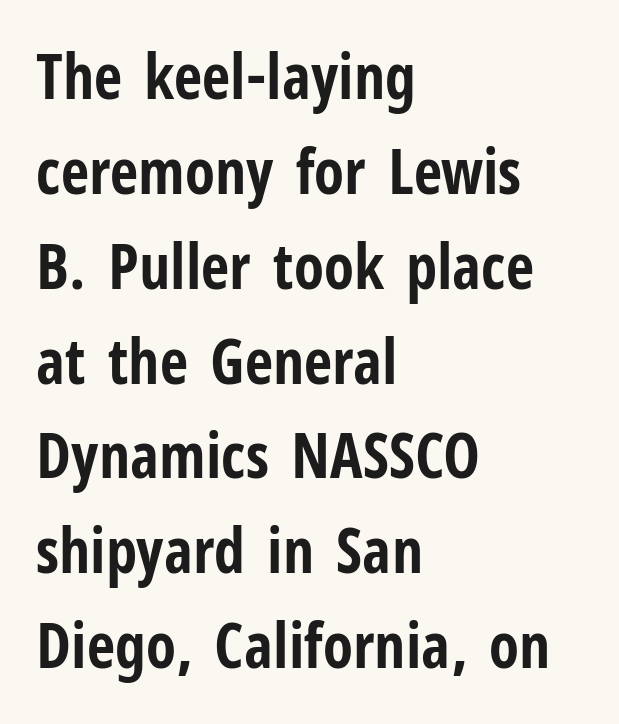
A student would call this left alignment; a typographer would say flush left, rag right. Clear beneath every line of the passage. You can tell it's not italic because the verticals are truly vertical. Bold? Absolutely — the strokes are thick and heavy.
